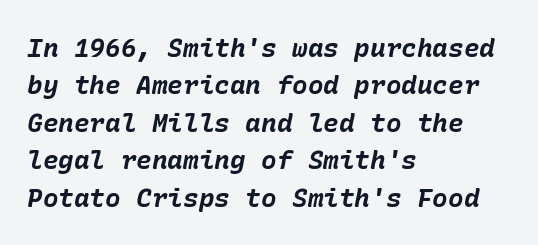
Q: Is the text bold? A: Yes.
Q: Is the text italic (slanted)? A: Yes, it leans right by about 10 degrees.
Q: Is the text underlined? A: No.
Q: How is the paragraph aligned? A: Left-aligned.
Q: Is the spacing between letters normal or unusually wide? A: Normal.
Q: Is the spacing between lines tight, normal or loose? A: Normal.
